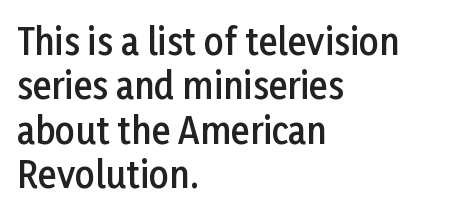
{"serif": "no", "italic": "no", "bold": "semi", "weight": "semibold", "width": "normal", "stroke_contrast": "low", "x_height": "medium", "monospaced": "no", "underline": "no", "align": "left", "line_spacing": "normal", "line_spacing_ratio": 1.27, "letter_spacing": "normal", "letter_spacing_em": 0.0, "glyph_px": 35}
